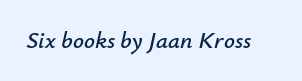
Is the letter spacing exaggerated? No — it looks like the ordinary default. The words here are not underlined. Every character sits at an angle, as italics do.
